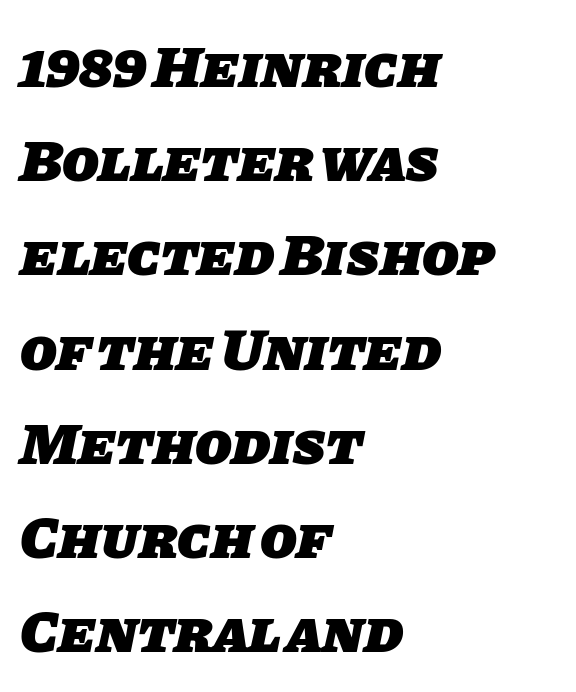
The image shows 60 px heavy type; set left-aligned, normal line spacing (1.57x), normal letter spacing, not underlined; low stroke contrast and a large x-height.
